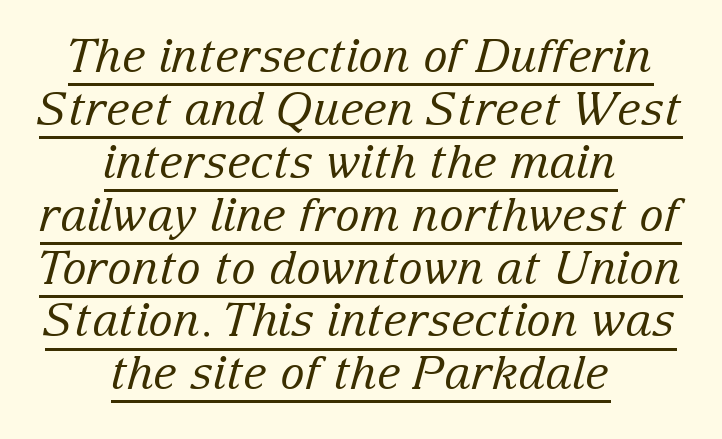
{"serif": "yes", "italic": "yes", "lean": "right", "slant_degrees": 15, "bold": "no", "weight": "regular", "width": "normal", "stroke_contrast": "low", "x_height": "medium", "monospaced": "no", "underline": "yes", "align": "center", "line_spacing": "tight", "line_spacing_ratio": 1.15, "letter_spacing": "normal", "letter_spacing_em": 0.0, "glyph_px": 46}
